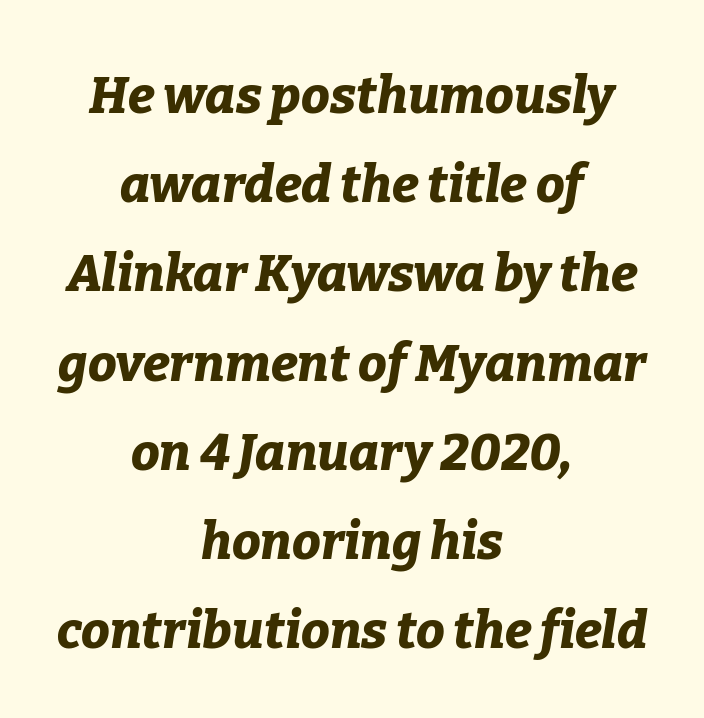
Q: Is the text bold? A: Yes.
Q: Is the text italic (slanted)? A: Yes, it leans right by about 9 degrees.
Q: Is the text underlined? A: No.
Q: How is the paragraph aligned? A: Centered.
Q: Is the spacing between letters normal or unusually wide? A: Normal.
Q: Width (condensed, normal, or wide)? A: Normal.
Q: Stroke contrast? A: Low.
Q: x-height? A: Medium.
Q: Monospaced? A: No.
